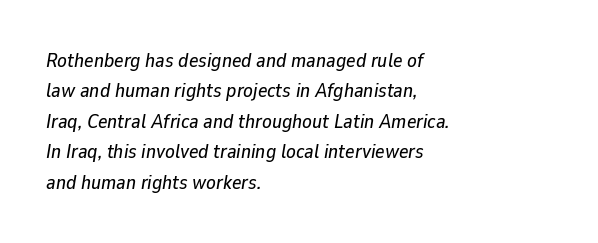
{"italic": "yes", "lean": "right", "slant_degrees": 9, "underline": "no", "align": "left", "line_spacing": "normal", "line_spacing_ratio": 1.52, "letter_spacing": "normal", "letter_spacing_em": 0.0, "glyph_px": 20}
